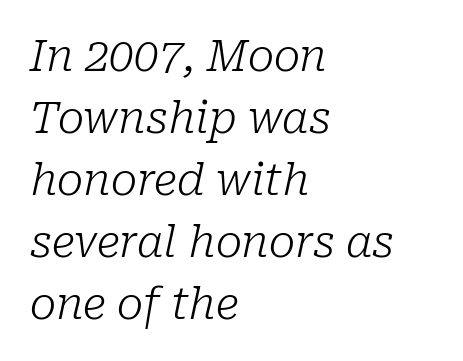
The lines sit at an ordinary, default distance from one another. Here the designer chose a conventional face with non-uniform glyph widths. This sample uses an oblique cut, with every glyph tilted off the vertical. Weight: regular or lighter. The lines in this sample share a left origin and differ only in where they stop.
